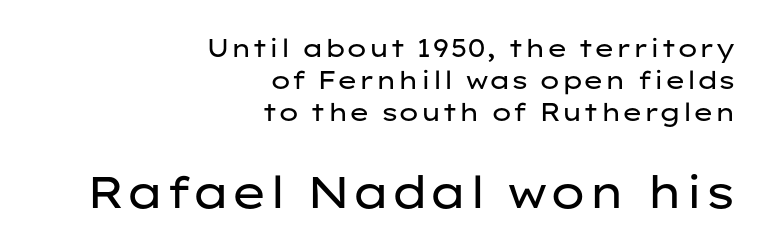
The image shows 44 px regular-weight, wide sans-serif type, upright; set right-aligned, normal line spacing (1.29x), normal letter spacing, not underlined; the second (bottom) block is 1.76x larger; low stroke contrast and a medium x-height.
